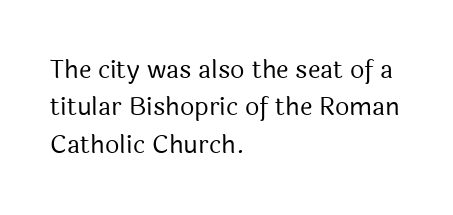
The image shows 25 px text type, upright; set left-aligned, normal line spacing (1.5x), normal letter spacing, not underlined.
